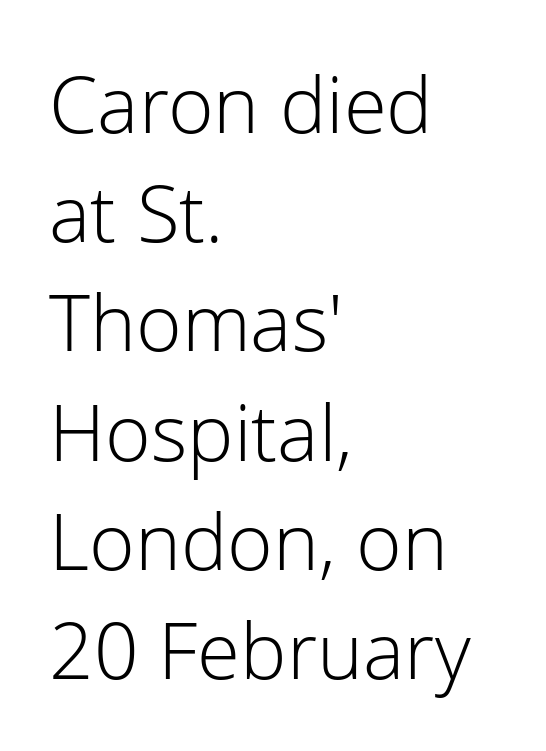
Q: Is the text bold? A: No.
Q: Is the text italic (slanted)? A: No, it is upright.
Q: Is the typeface a serif or a sans-serif typeface? A: Sans-serif.
Q: Is the text underlined? A: No.
Q: How is the paragraph aligned? A: Left-aligned.
Q: Is the spacing between letters normal or unusually wide? A: Normal.
Q: Is the spacing between lines tight, normal or loose? A: Normal.
Q: Width (condensed, normal, or wide)? A: Normal.
Q: Stroke contrast? A: Low.
Q: x-height? A: Medium.
Q: Monospaced? A: No.
